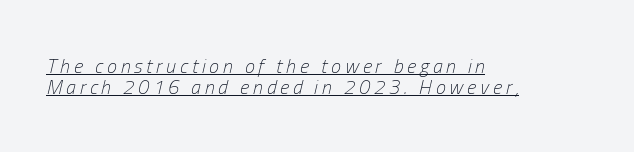
Italic: yes, the glyphs are oblique. The sample's only ornament is a line tracing under the words. The typesetting does not lean heavy: it is not bold. Line beginnings align vertically; line endings do not.
